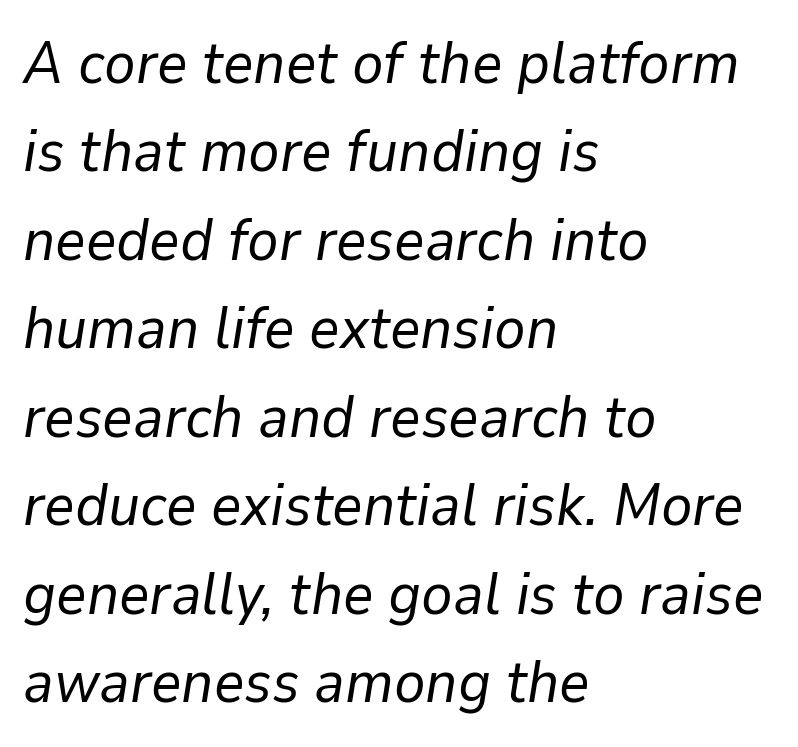
Q: Is the text bold? A: No.
Q: Is the text italic (slanted)? A: Yes, it leans right by about 9 degrees.
Q: Is the text underlined? A: No.
Q: How is the paragraph aligned? A: Left-aligned.
Q: Is the spacing between letters normal or unusually wide? A: Normal.
Q: Is the spacing between lines tight, normal or loose? A: Normal.
Q: Width (condensed, normal, or wide)? A: Normal.
Q: Stroke contrast? A: Low.
Q: x-height? A: Medium.
Q: Monospaced? A: No.
